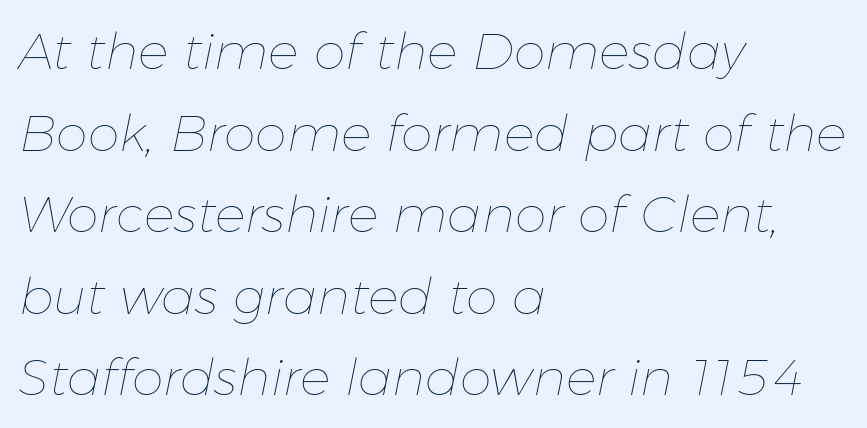
Q: Is the text bold? A: No.
Q: Is the text italic (slanted)? A: Yes, it leans right by about 11 degrees.
Q: Is the text underlined? A: No.
Q: How is the paragraph aligned? A: Left-aligned.
Q: Is the spacing between letters normal or unusually wide? A: Normal.
Q: Is the spacing between lines tight, normal or loose? A: Normal.
Q: Width (condensed, normal, or wide)? A: Normal.
Q: Stroke contrast? A: Low.
Q: x-height? A: Medium.
Q: Monospaced? A: No.
